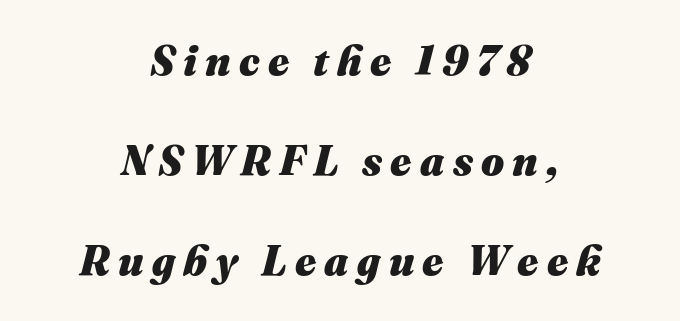
The image shows 41 px heavy type, italic (leaning right); set centered, loose line spacing (2.44x), unusually wide letter spacing (+0.2 em), not underlined; medium stroke contrast and a medium x-height.
